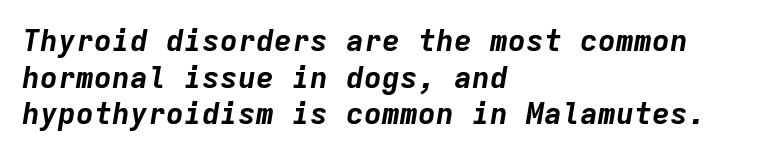
{"italic": "yes", "lean": "right", "slant_degrees": 9, "bold": "yes", "weight": "bold", "width": "normal", "stroke_contrast": "low", "x_height": "medium", "monospaced": "yes", "underline": "no", "align": "left", "line_spacing_ratio": 1.22, "letter_spacing": "normal", "letter_spacing_em": 0.0, "glyph_px": 30}
